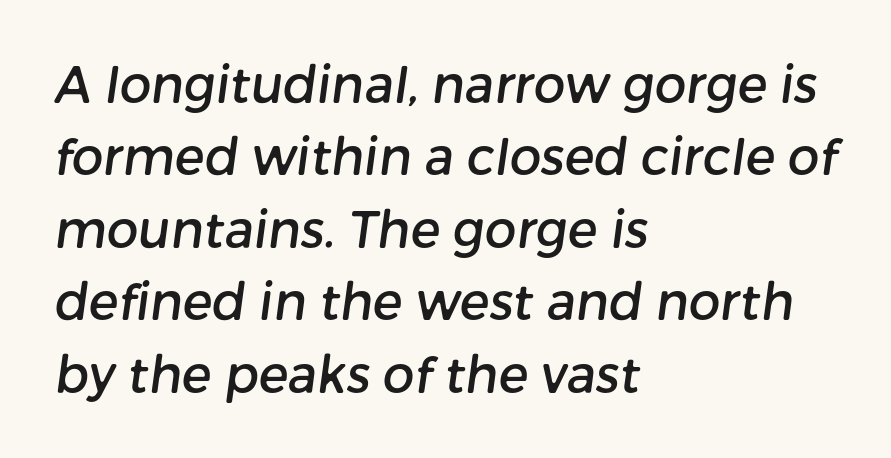
{"serif": "no", "width": "normal", "stroke_contrast": "low", "x_height": "medium", "monospaced": "no", "underline": "no", "align": "left", "line_spacing": "normal", "line_spacing_ratio": 1.45, "letter_spacing": "normal", "letter_spacing_em": 0.0, "glyph_px": 50}
